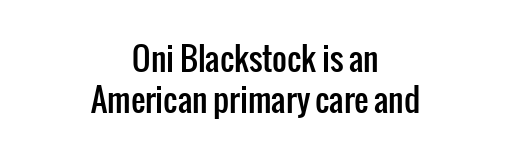
The image shows 32 px condensed sans-serif type, upright; set centered, normal line spacing (1.27x), normal letter spacing, not underlined; low stroke contrast and a medium x-height.
